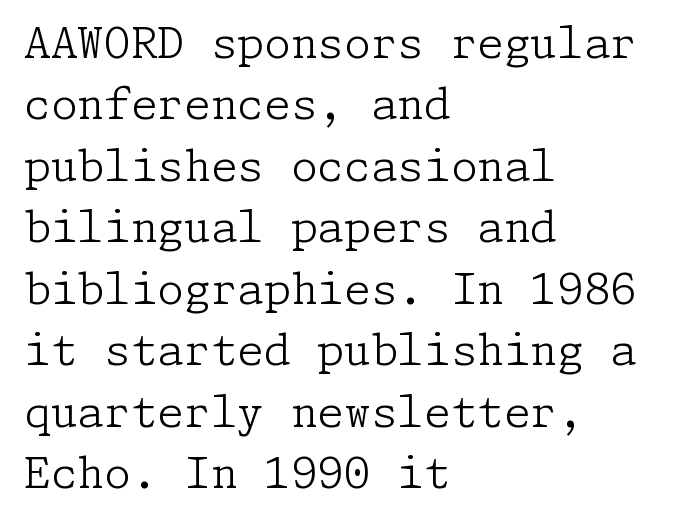
{"serif": "yes", "italic": "no", "bold": "no", "weight": "light", "width": "normal", "stroke_contrast": "low", "x_height": "medium", "underline": "no", "align": "left", "line_spacing": "normal", "line_spacing_ratio": 1.43, "letter_spacing": "normal", "letter_spacing_em": 0.0, "glyph_px": 43}
